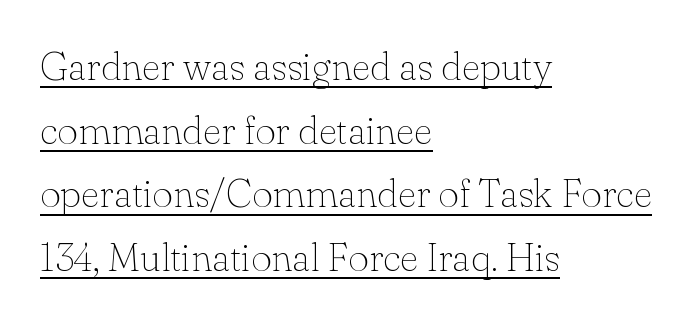
The designer left line spacing at the default. These lines stack with their left ends in a neat column. The weight would be labelled regular, book, light, or lighter still. Posture: vertical. You can see a thin bar hugging the bottom of the glyphs.
